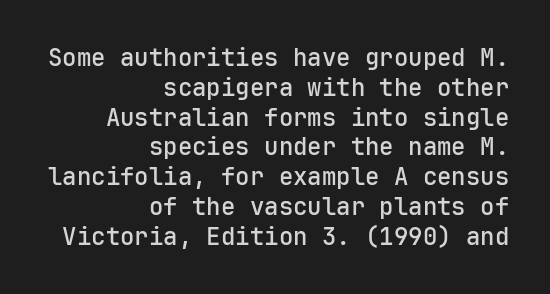
The gap between lines stays unmarked. The letters stand straight up with perfectly vertical stems. There is no visible air inserted between adjacent glyphs. Teacher's note: observe the even right margin — that is flush-right alignment.
